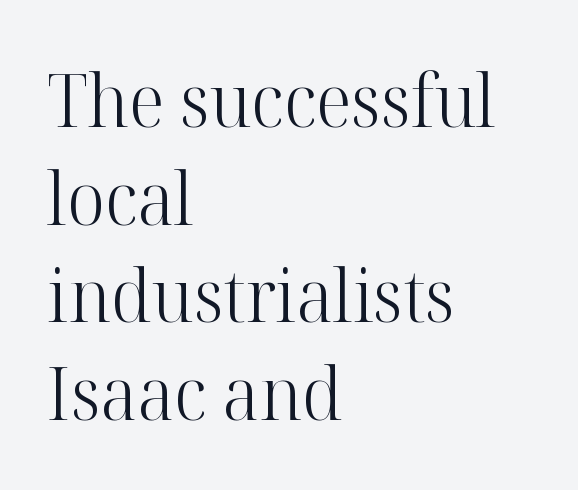
Words float on clear page, feet unadorned. Vertical stems look standard width or narrower in stroke. Every row of glyphs begins at an identical x-position on the left. The type sits square on the baseline with zero lean.
